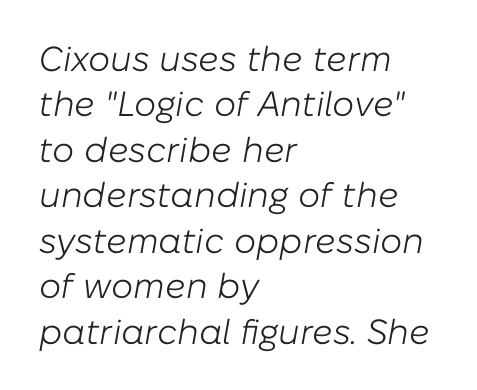
Whoever set this chose a conventional vertical rhythm. The passage shown is typed in a proportional face where columns would drift. Think standard paragraph weight, or any step lighter than that. Typeset ragged right — the left edge is the straight one.
